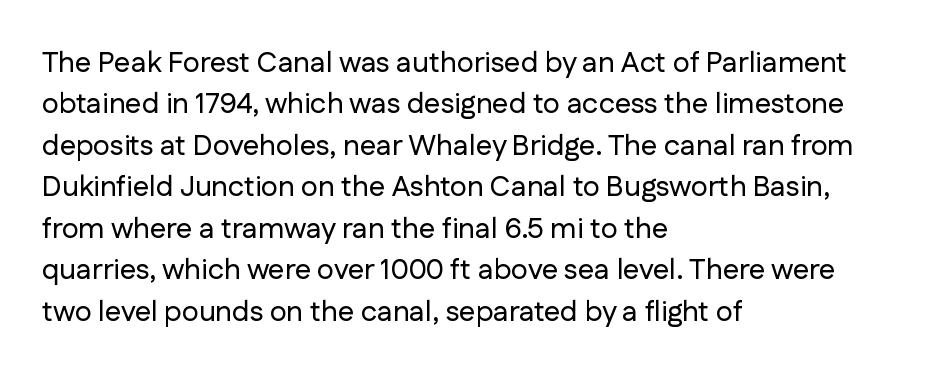
Q: Is the text italic (slanted)? A: No, it is upright.
Q: Is the typeface a serif or a sans-serif typeface? A: Sans-serif.
Q: Is the text underlined? A: No.
Q: How is the paragraph aligned? A: Left-aligned.
Q: Is the spacing between letters normal or unusually wide? A: Normal.
Q: Is the spacing between lines tight, normal or loose? A: Normal.
Q: Width (condensed, normal, or wide)? A: Normal.
Q: Stroke contrast? A: Low.
Q: x-height? A: Medium.
Q: Monospaced? A: No.
